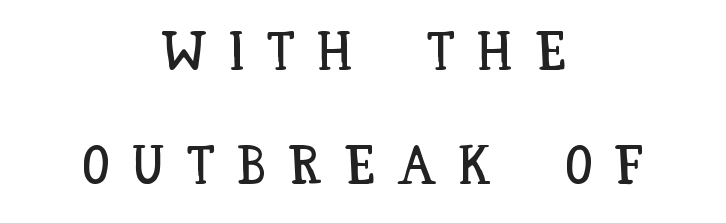
{"italic": "no", "width": "condensed", "stroke_contrast": "low", "x_height": "large", "monospaced": "no", "underline": "no", "align": "center", "line_spacing": "loose", "line_spacing_ratio": 2.11, "letter_spacing": "wide", "letter_spacing_em": 0.41, "glyph_px": 54}
